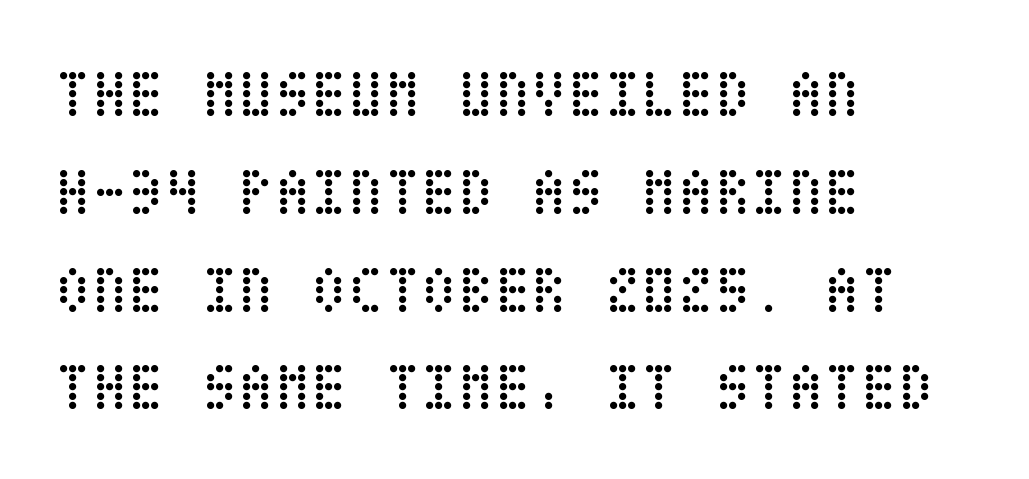
Notice how the stems are strictly vertical — no italics here. Spacing between characters is what you'd get straight out of the box. These lines sit exactly where default settings would place them. Alignment: flush left. The words here are not underlined. Summary of weight: not heavy and not bold.
